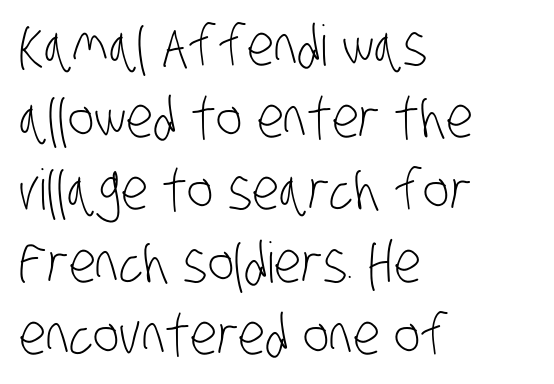
Proportional: the letters do not fall into vertical columns. Underline: absent. Weight: not bold — regular or lighter. In terms of letterform style, serifs are entirely absent. The space between consecutive lines is moderate.
